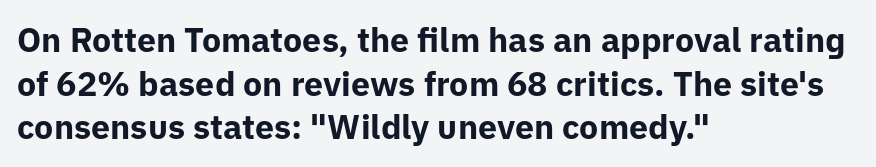
{"serif": "no", "italic": "no", "bold": "yes", "weight": "bold", "width": "normal", "stroke_contrast": "low", "x_height": "medium", "monospaced": "no", "underline": "no", "align": "left", "line_spacing": "normal", "line_spacing_ratio": 1.28, "letter_spacing": "normal", "letter_spacing_em": 0.0, "glyph_px": 34}
